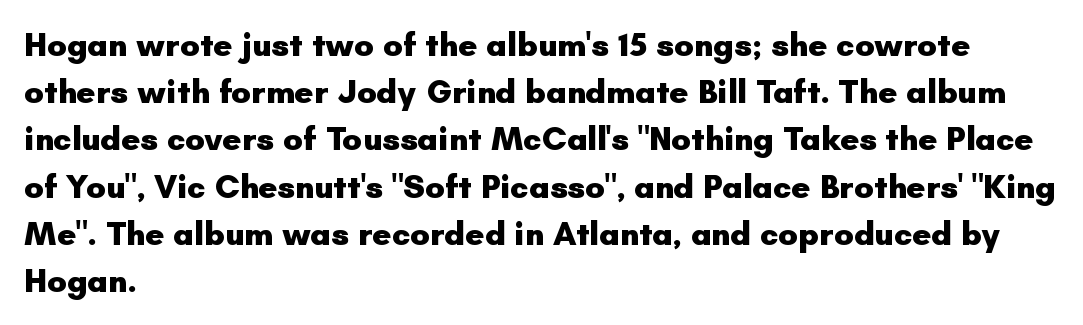
The image shows 33 px heavy sans-serif type, upright; set left-aligned, normal line spacing (1.43x), normal letter spacing, not underlined; low stroke contrast and a small x-height.
